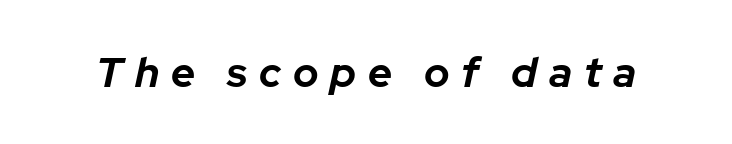
The image shows 42 px bold type, italic (leaning right); set unusually wide letter spacing (+0.28 em), not underlined; low stroke contrast and a medium x-height.
